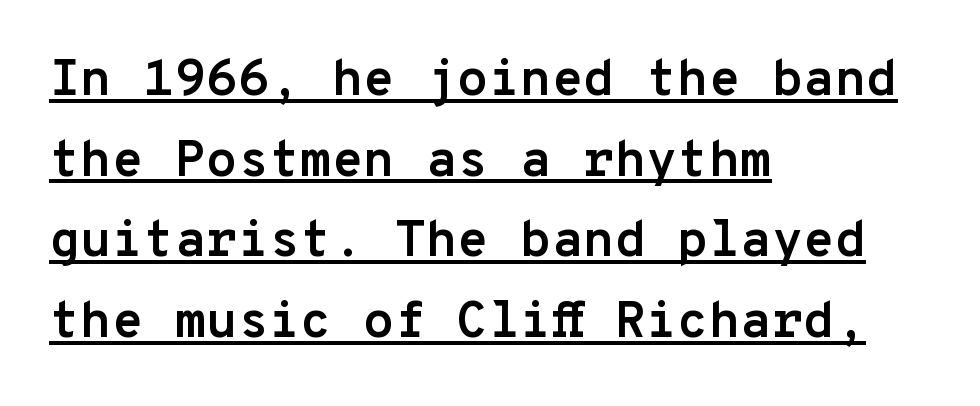
Q: Is the text bold? A: Yes.
Q: Is the text italic (slanted)? A: No, it is upright.
Q: Is the typeface a serif or a sans-serif typeface? A: Sans-serif.
Q: Is the text underlined? A: Yes.
Q: How is the paragraph aligned? A: Left-aligned.
Q: Is the spacing between letters normal or unusually wide? A: Normal.
Q: Is the spacing between lines tight, normal or loose? A: Normal.
Q: Width (condensed, normal, or wide)? A: Normal.
Q: Stroke contrast? A: Low.
Q: x-height? A: Medium.
Q: Monospaced? A: Yes.
